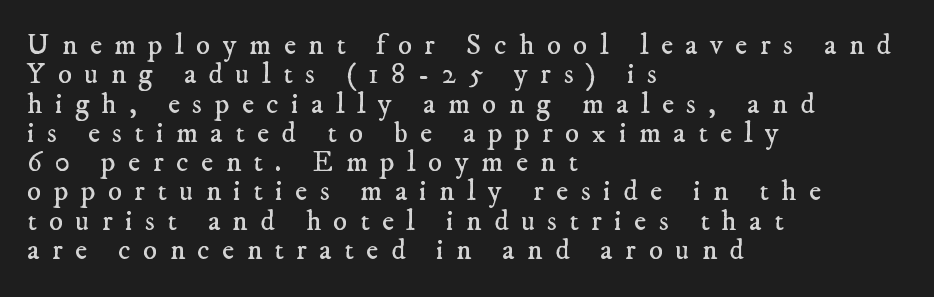
The image shows 29 px regular-weight serif type; set left-aligned, tight line spacing (1.01x), unusually wide letter spacing (+0.43 em), not underlined; low stroke contrast and a small x-height.
